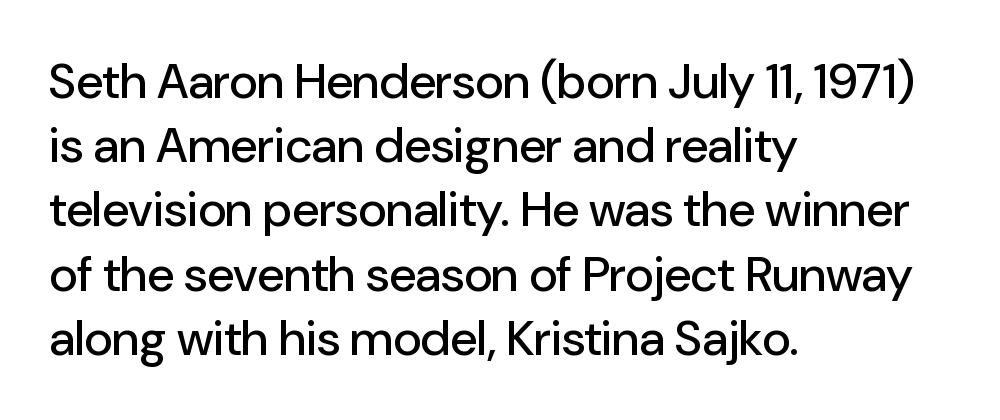
{"serif": "no", "italic": "no", "width": "normal", "stroke_contrast": "low", "x_height": "medium", "monospaced": "no", "underline": "no", "align": "left", "line_spacing": "normal", "line_spacing_ratio": 1.31, "letter_spacing": "normal", "letter_spacing_em": 0.0, "glyph_px": 49}
